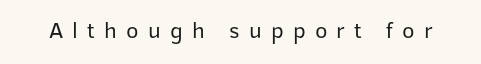
The image shows 23 px text type, upright; set unusually wide letter spacing (+0.4 em), not underlined.
